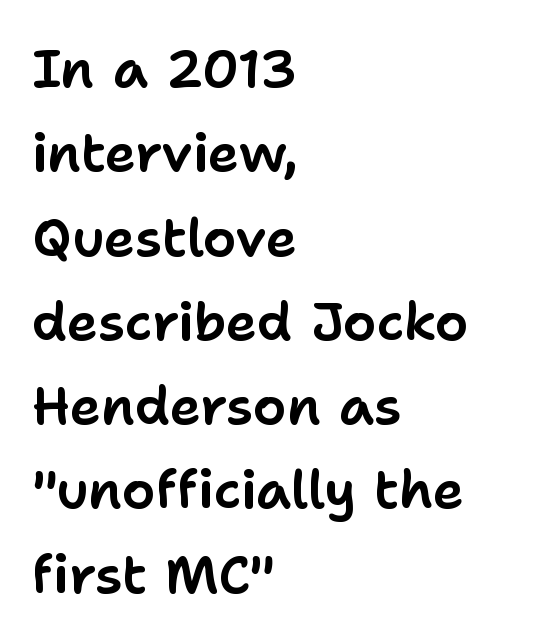
{"serif": "no", "italic": "no", "width": "normal", "stroke_contrast": "low", "x_height": "medium", "monospaced": "no", "underline": "no", "align": "left", "line_spacing": "normal", "line_spacing_ratio": 1.59, "letter_spacing": "normal", "letter_spacing_em": 0.0, "glyph_px": 53}
